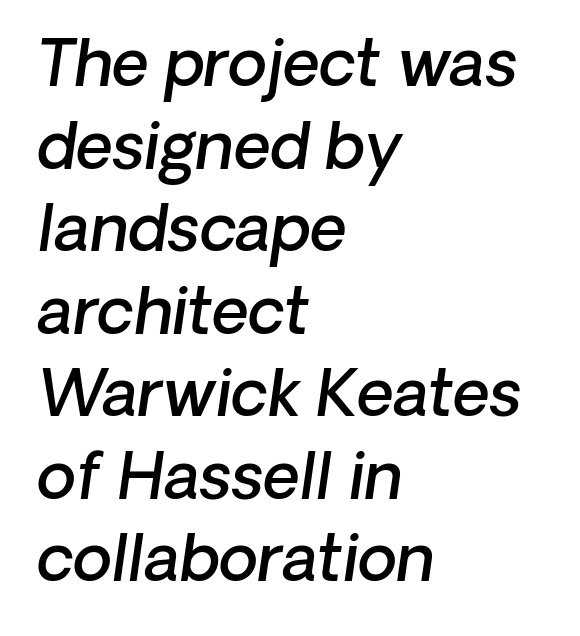
The image shows 64 px semibold sans-serif type; set left-aligned, normal line spacing (1.29x), normal letter spacing, not underlined; low stroke contrast and a medium x-height.
